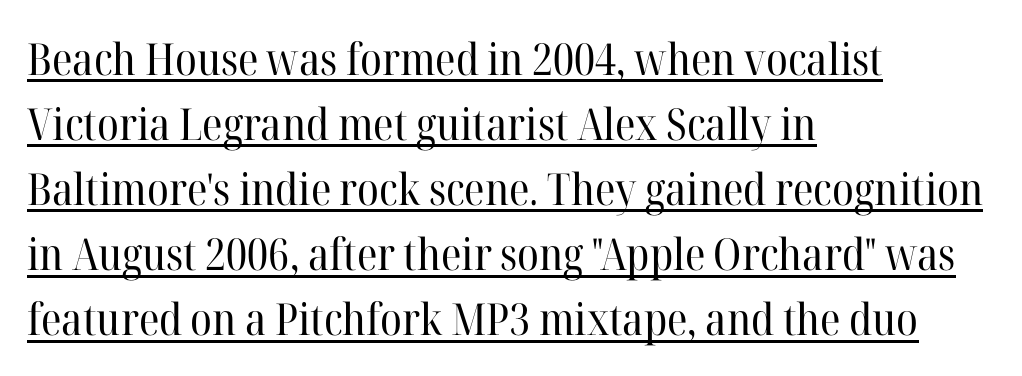
Q: Is the text bold? A: No.
Q: Is the text italic (slanted)? A: No, it is upright.
Q: Is the typeface a serif or a sans-serif typeface? A: Serif.
Q: Is the text underlined? A: Yes.
Q: How is the paragraph aligned? A: Left-aligned.
Q: Is the spacing between letters normal or unusually wide? A: Normal.
Q: Is the spacing between lines tight, normal or loose? A: Normal.
Q: Width (condensed, normal, or wide)? A: Normal.
Q: Stroke contrast? A: High.
Q: x-height? A: Medium.
Q: Monospaced? A: No.
